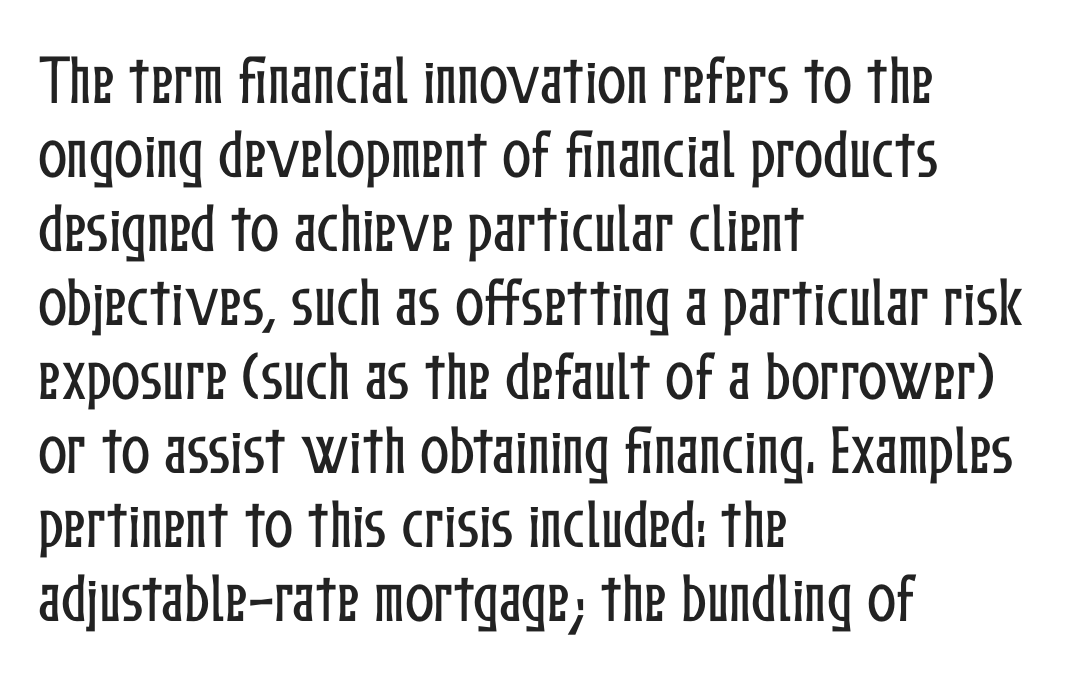
{"italic": "no", "width": "condensed", "stroke_contrast": "low", "x_height": "medium", "monospaced": "no", "underline": "no", "align": "left", "line_spacing": "normal", "line_spacing_ratio": 1.37, "letter_spacing": "normal", "letter_spacing_em": 0.0, "glyph_px": 54}
